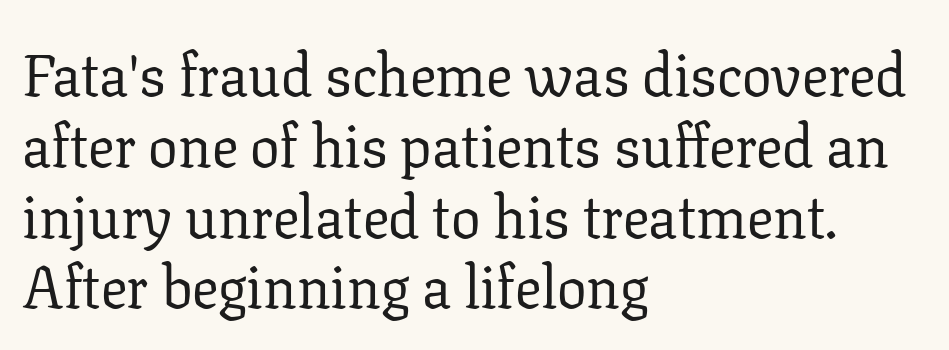
Q: Is the text bold? A: No.
Q: Is the text italic (slanted)? A: No, it is upright.
Q: Is the typeface a serif or a sans-serif typeface? A: Serif.
Q: Is the text underlined? A: No.
Q: How is the paragraph aligned? A: Left-aligned.
Q: Is the spacing between letters normal or unusually wide? A: Normal.
Q: Width (condensed, normal, or wide)? A: Normal.
Q: Stroke contrast? A: Low.
Q: x-height? A: Medium.
Q: Monospaced? A: No.
